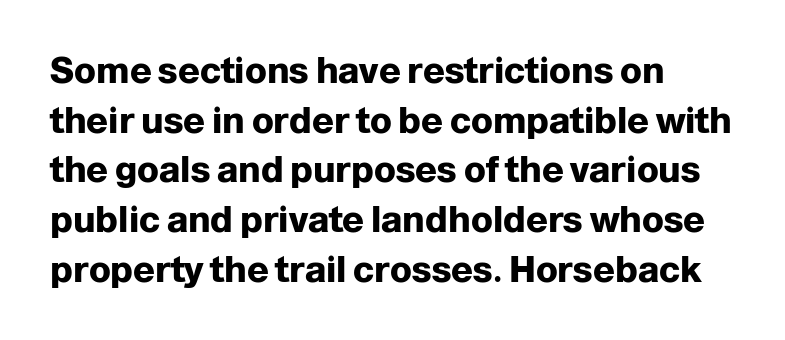
{"serif": "no", "italic": "no", "bold": "yes", "weight": "heavy", "width": "normal", "stroke_contrast": "low", "x_height": "medium", "monospaced": "no", "underline": "no", "align": "left", "line_spacing": "normal", "line_spacing_ratio": 1.38, "letter_spacing": "normal", "letter_spacing_em": 0.0, "glyph_px": 36}
